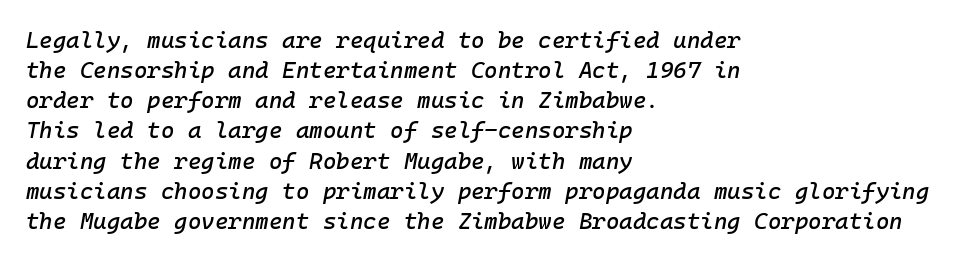
Left-aligned paragraph, ragged on the right. Bare-footed words on every line. Compared with ordinary roman type, these characters are visibly tilted. You could call the tracking neutral — neither tight nor loose. Reading down the column, the eye jumps a familiar distance to each next line.
